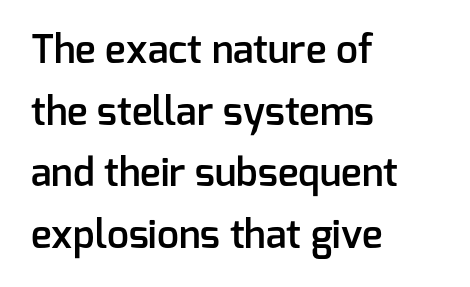
{"serif": "no", "italic": "no", "bold": "semi", "weight": "semibold", "width": "normal", "stroke_contrast": "low", "x_height": "medium", "monospaced": "no", "underline": "no", "align": "left", "line_spacing": "normal", "line_spacing_ratio": 1.58, "letter_spacing": "normal", "letter_spacing_em": 0.0, "glyph_px": 39}
